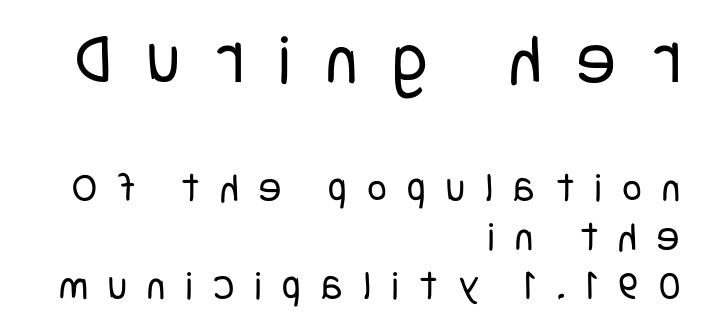
Q: Is the text bold? A: No.
Q: Is the text italic (slanted)? A: No, it is upright.
Q: Is the typeface a serif or a sans-serif typeface? A: Sans-serif.
Q: Is the text underlined? A: No.
Q: How is the paragraph aligned? A: Right-aligned.
Q: Is the spacing between letters normal or unusually wide? A: Unusually wide.
Q: Which block of text is set in a larger size, the first (top) or the second (bottom)? A: The first (top) one.
Q: Width (condensed, normal, or wide)? A: Condensed.
Q: Stroke contrast? A: Low.
Q: x-height? A: Large.
